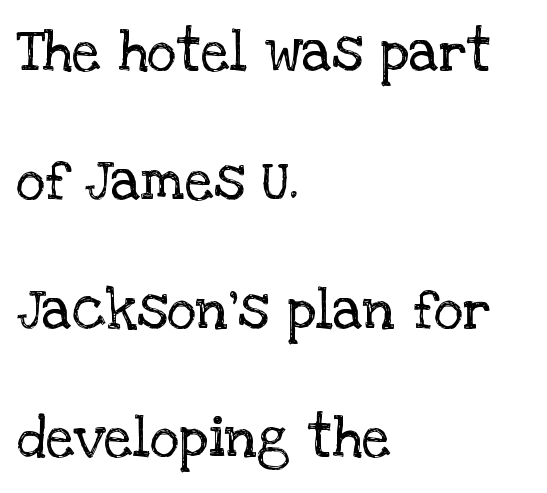
I'd call this a serif setting — the letters wear small feet. Nobody drew a line under any word here. The strokes are not fattened; the text isn't bold. Vertical strokes here are truly vertical. If you measured baseline to baseline, you'd find a long distance.
